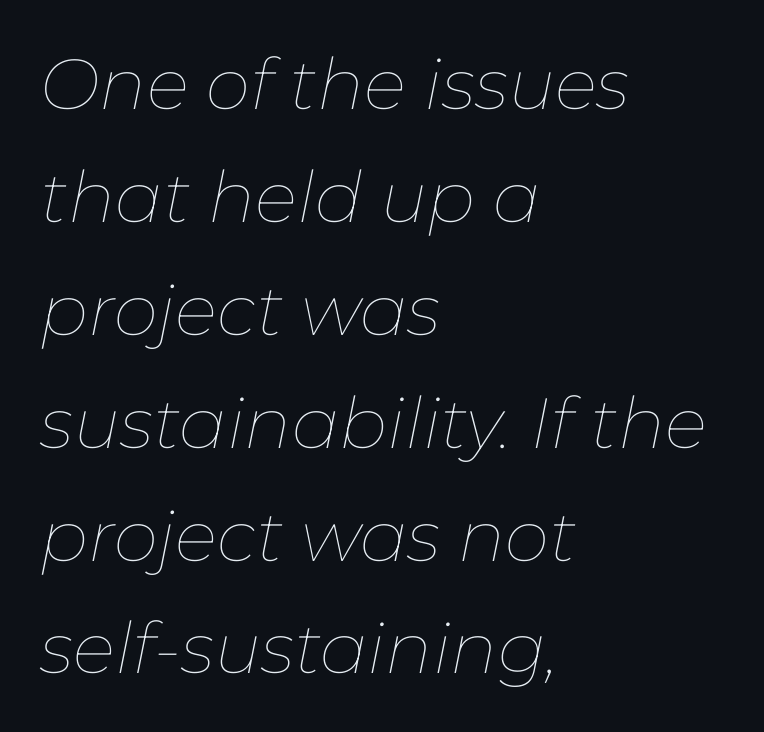
{"italic": "yes", "lean": "right", "slant_degrees": 11, "bold": "no", "weight": "thin", "width": "normal", "stroke_contrast": "low", "x_height": "medium", "monospaced": "no", "underline": "no", "align": "left", "line_spacing": "normal", "line_spacing_ratio": 1.59, "letter_spacing": "normal", "letter_spacing_em": 0.0, "glyph_px": 71}
